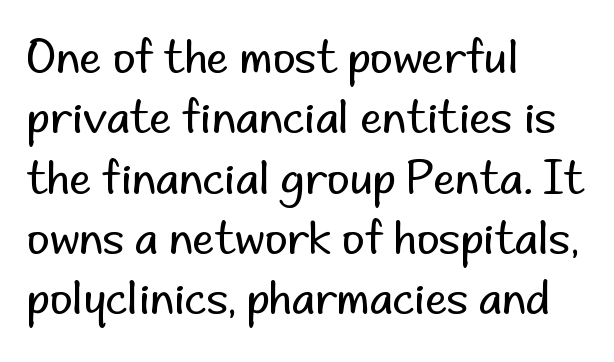
Q: Is the text bold? A: No.
Q: Is the text italic (slanted)? A: No, it is upright.
Q: Is the typeface a serif or a sans-serif typeface? A: Sans-serif.
Q: Is the text underlined? A: No.
Q: How is the paragraph aligned? A: Left-aligned.
Q: Is the spacing between letters normal or unusually wide? A: Normal.
Q: Is the spacing between lines tight, normal or loose? A: Normal.
Q: Width (condensed, normal, or wide)? A: Normal.
Q: Stroke contrast? A: Low.
Q: x-height? A: Small.
Q: Monospaced? A: No.
